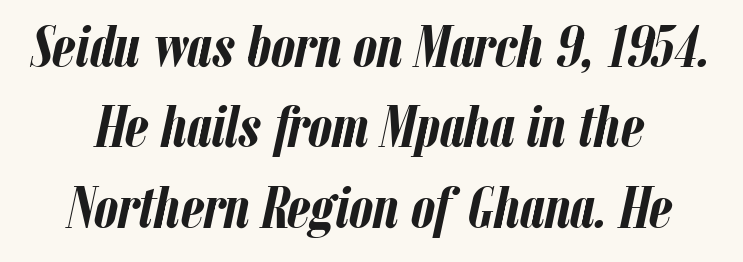
The image shows 60 px semibold, condensed type, italic (leaning right); set normal line spacing (1.34x), normal letter spacing, not underlined; low stroke contrast and a medium x-height.
